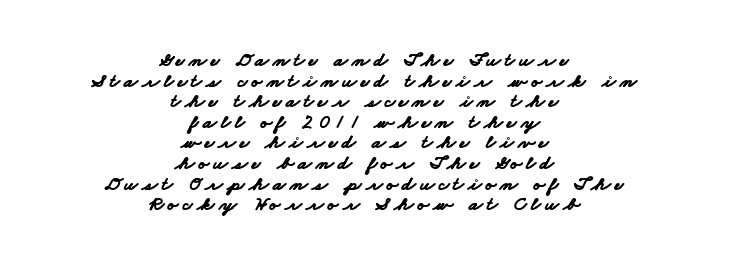
Q: Is the text bold? A: Yes.
Q: Is the text underlined? A: No.
Q: How is the paragraph aligned? A: Centered.
Q: Is the spacing between letters normal or unusually wide? A: Unusually wide.
Q: Is the spacing between lines tight, normal or loose? A: Tight.
